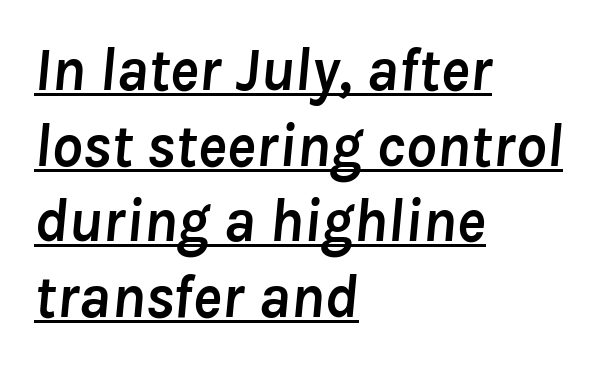
{"italic": "yes", "lean": "right", "slant_degrees": 8, "bold": "yes", "weight": "semibold", "width": "normal", "stroke_contrast": "low", "x_height": "medium", "monospaced": "no", "underline": "yes", "align": "left", "line_spacing_ratio": 1.24, "letter_spacing": "normal", "letter_spacing_em": 0.0, "glyph_px": 61}
